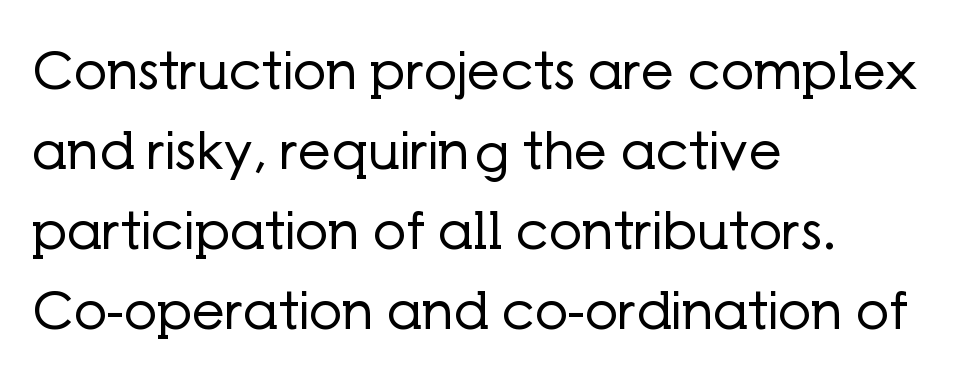
Q: Is the text bold? A: No.
Q: Is the text italic (slanted)? A: No, it is upright.
Q: Is the typeface a serif or a sans-serif typeface? A: Sans-serif.
Q: Is the text underlined? A: No.
Q: How is the paragraph aligned? A: Left-aligned.
Q: Is the spacing between letters normal or unusually wide? A: Normal.
Q: Is the spacing between lines tight, normal or loose? A: Normal.
Q: Width (condensed, normal, or wide)? A: Normal.
Q: Stroke contrast? A: Low.
Q: x-height? A: Medium.
Q: Monospaced? A: No.
